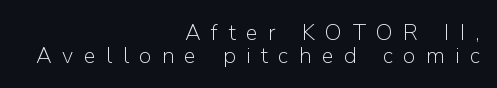
Horizontal bands of white between lines are thin slivers. It's the straight-up-and-down kind of type. Is the letter spacing exaggerated? Yes — the characters are pushed far apart. The typeface has the unassuming heft of standard copy or less.
